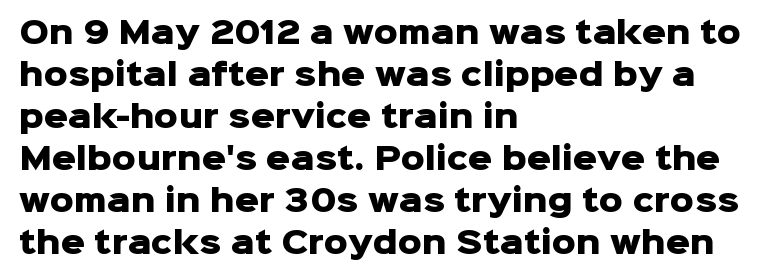
The typesetter chose a ragged-right arrangement here. Set as a true bold cut, around the 700 mark. Characters follow at the spacing the type designer built in. Looks like regular typesetting: each glyph gets only the width it needs. No feet cap the strokes, marking this as sans-serif type.
